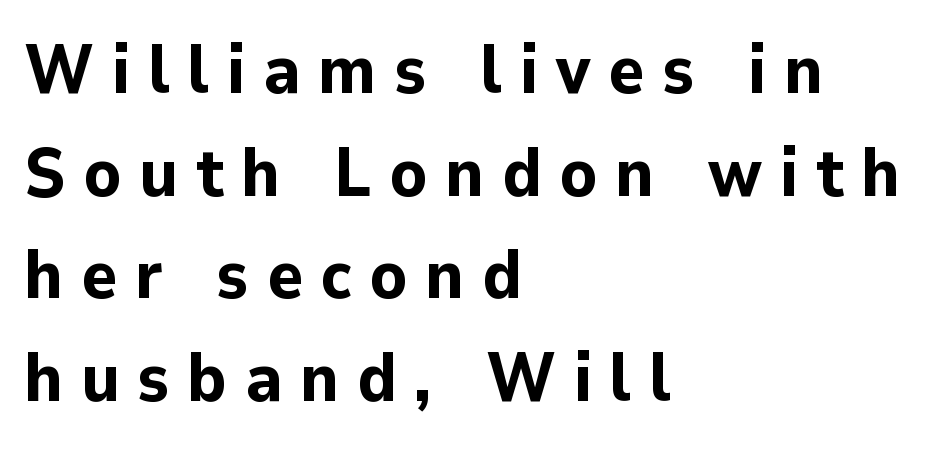
The image shows 68 px bold sans-serif type, upright; set left-aligned, normal line spacing (1.51x), unusually wide letter spacing (+0.26 em), not underlined; low stroke contrast and a medium x-height.
